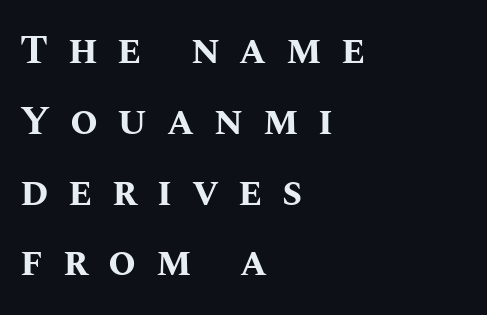
Descenders hang freely into open space. Stroke thickness is high; the sample reads as a true bold. The setting favours the left margin, as ordinary paragraphs usually do. The lettering stays uniformly vertical, giving the passage a roman look.
